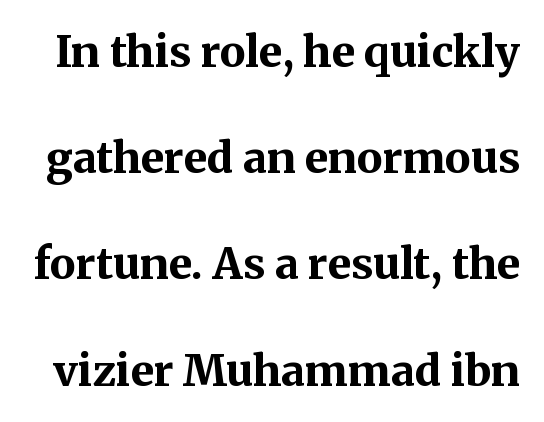
{"serif": "yes", "italic": "no", "bold": "yes", "weight": "bold", "width": "normal", "stroke_contrast": "medium", "x_height": "medium", "monospaced": "no", "underline": "no", "line_spacing": "loose", "line_spacing_ratio": 2.47, "letter_spacing": "normal", "letter_spacing_em": 0.0, "glyph_px": 43}
